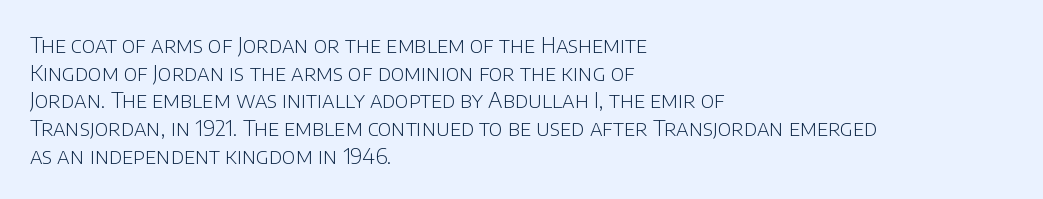
{"italic": "no", "bold": "no", "underline": "no", "align": "left", "line_spacing": "normal", "line_spacing_ratio": 1.26, "letter_spacing": "normal", "letter_spacing_em": 0.0, "glyph_px": 22}
